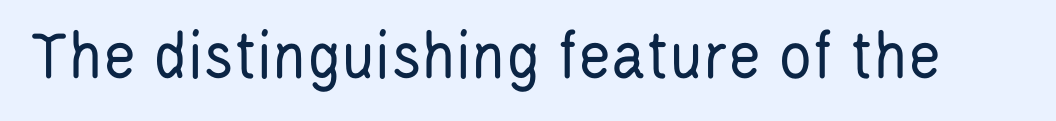
{"serif": "no", "italic": "no", "bold": "no", "weight": "regular", "width": "condensed", "stroke_contrast": "low", "x_height": "large", "monospaced": "no", "underline": "no", "letter_spacing": "normal", "letter_spacing_em": 0.0, "glyph_px": 70}
